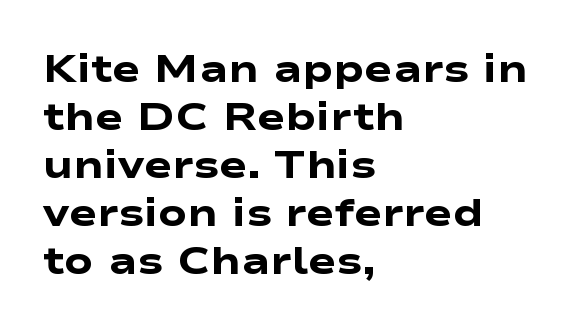
Q: Is the text bold? A: Yes.
Q: Is the typeface a serif or a sans-serif typeface? A: Sans-serif.
Q: Is the text underlined? A: No.
Q: How is the paragraph aligned? A: Left-aligned.
Q: Is the spacing between letters normal or unusually wide? A: Normal.
Q: Is the spacing between lines tight, normal or loose? A: Normal.
Q: Width (condensed, normal, or wide)? A: Wide.
Q: Stroke contrast? A: Low.
Q: x-height? A: Medium.
Q: Monospaced? A: No.
